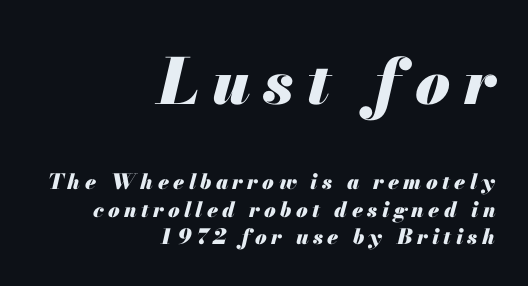
Q: Is the text bold? A: Yes.
Q: Is the text italic (slanted)? A: Yes, it leans right by about 13 degrees.
Q: Is the text underlined? A: No.
Q: How is the paragraph aligned? A: Right-aligned.
Q: Is the spacing between letters normal or unusually wide? A: Unusually wide.
Q: Is the spacing between lines tight, normal or loose? A: Normal.
Q: Which block of text is set in a larger size, the first (top) or the second (bottom)? A: The first (top) one.
Q: Width (condensed, normal, or wide)? A: Normal.
Q: Stroke contrast? A: Medium.
Q: x-height? A: Small.
Q: Monospaced? A: No.
